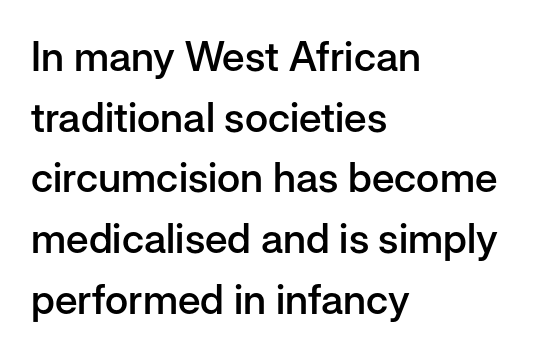
{"serif": "no", "italic": "no", "bold": "semi", "weight": "semibold", "width": "normal", "stroke_contrast": "low", "x_height": "medium", "monospaced": "no", "underline": "no", "align": "left", "line_spacing": "normal", "line_spacing_ratio": 1.48, "letter_spacing": "normal", "letter_spacing_em": 0.0, "glyph_px": 41}
